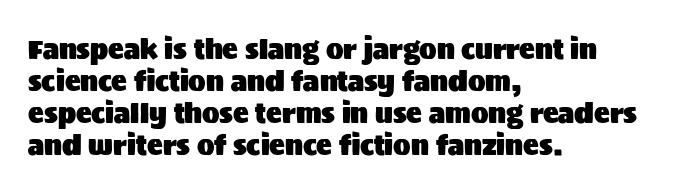
Q: Is the text italic (slanted)? A: No, it is upright.
Q: Is the text underlined? A: No.
Q: How is the paragraph aligned? A: Left-aligned.
Q: Is the spacing between letters normal or unusually wide? A: Normal.
